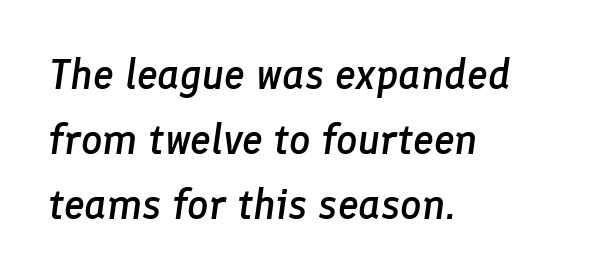
Q: Is the text bold? A: Semi-bold.
Q: Is the text italic (slanted)? A: Yes, it leans right by about 8 degrees.
Q: Is the text underlined? A: No.
Q: How is the paragraph aligned? A: Left-aligned.
Q: Is the spacing between letters normal or unusually wide? A: Normal.
Q: Is the spacing between lines tight, normal or loose? A: Normal.
Q: Width (condensed, normal, or wide)? A: Normal.
Q: Stroke contrast? A: Low.
Q: x-height? A: Medium.
Q: Monospaced? A: No.
